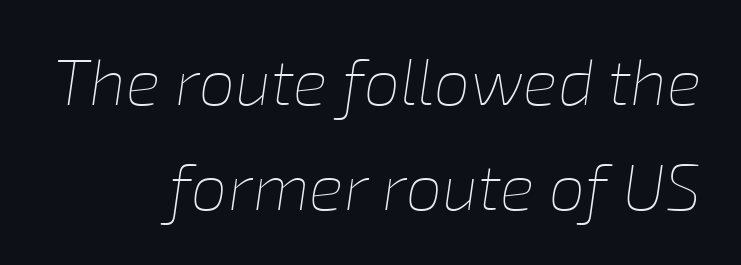
The image shows 65 px thin type, italic (leaning right); set right-aligned, normal line spacing (1.62x), normal letter spacing, not underlined; low stroke contrast and a medium x-height.
